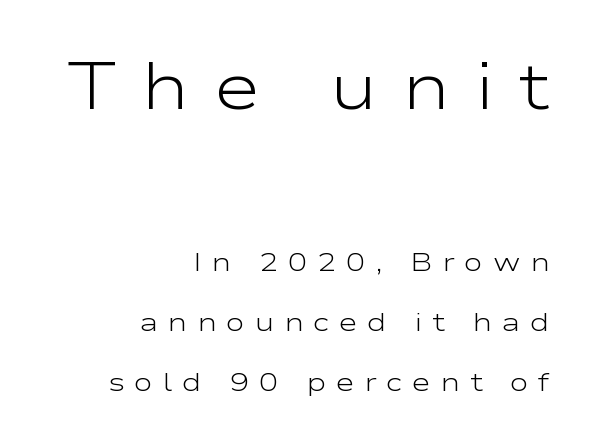
{"serif": "no", "italic": "no", "bold": "no", "weight": "light", "width": "wide", "stroke_contrast": "low", "x_height": "medium", "monospaced": "no", "underline": "no", "align": "right", "line_spacing": "loose", "line_spacing_ratio": 2.3, "letter_spacing": "wide", "letter_spacing_em": 0.37, "larger_block": "first", "size_ratio": 2.5, "glyph_px": 65}
